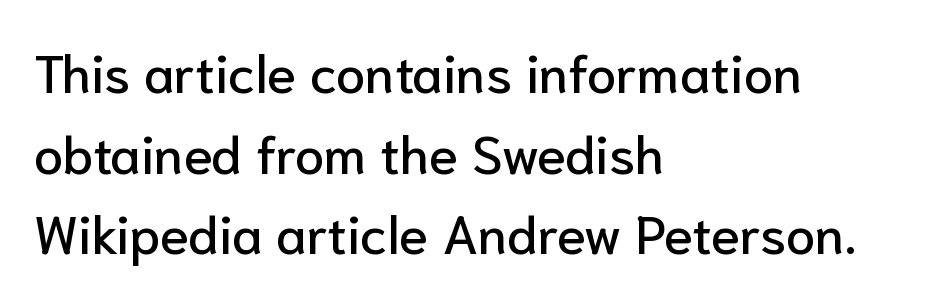
The image shows 53 px sans-serif type, upright; set left-aligned, normal line spacing (1.52x), normal letter spacing, not underlined; low stroke contrast and a medium x-height.
